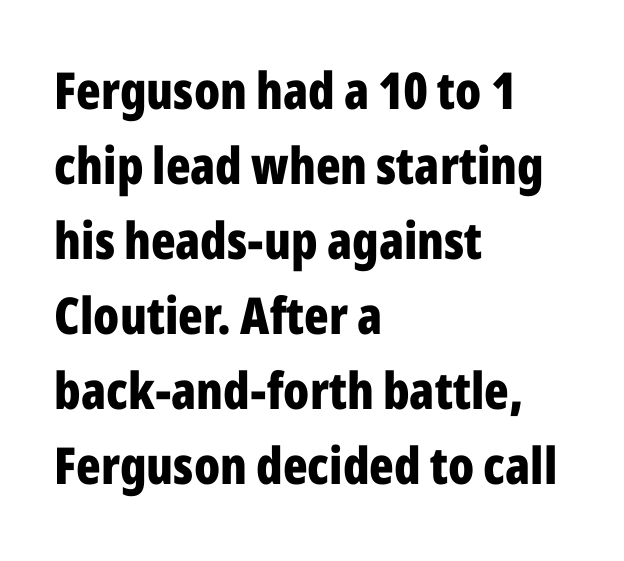
Q: Is the text bold? A: Yes.
Q: Is the text italic (slanted)? A: No, it is upright.
Q: Is the typeface a serif or a sans-serif typeface? A: Sans-serif.
Q: Is the text underlined? A: No.
Q: How is the paragraph aligned? A: Left-aligned.
Q: Is the spacing between letters normal or unusually wide? A: Normal.
Q: Is the spacing between lines tight, normal or loose? A: Normal.
Q: Width (condensed, normal, or wide)? A: Condensed.
Q: Stroke contrast? A: Low.
Q: x-height? A: Medium.
Q: Monospaced? A: No.
